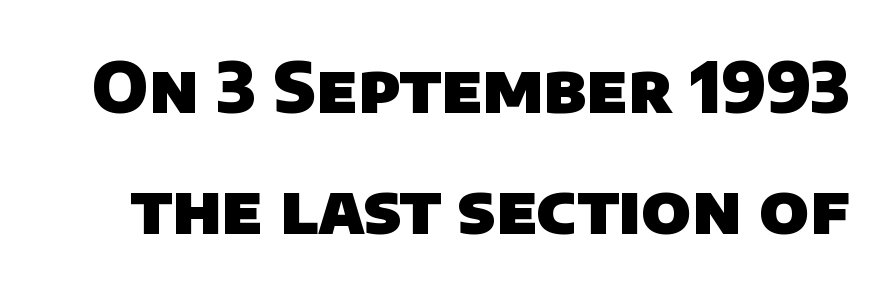
You could call the tracking neutral — neither tight nor loose. Glance below the letters and you will spot only blank space. These words are printed bold, with thick strokes throughout. Varying glyph widths throughout — classic text-font behaviour.
